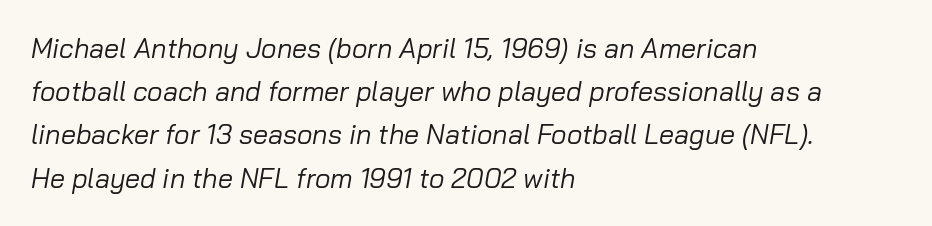
{"italic": "yes", "lean": "right", "slant_degrees": 10, "bold": "no", "underline": "no", "align": "left", "line_spacing": "normal", "line_spacing_ratio": 1.6, "letter_spacing": "normal", "letter_spacing_em": 0.0, "glyph_px": 27}
